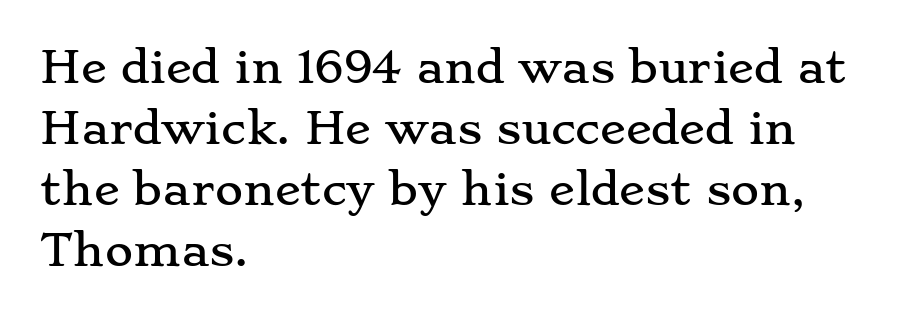
Q: Is the text italic (slanted)? A: No, it is upright.
Q: Is the typeface a serif or a sans-serif typeface? A: Serif.
Q: Is the text underlined? A: No.
Q: How is the paragraph aligned? A: Left-aligned.
Q: Is the spacing between letters normal or unusually wide? A: Normal.
Q: Is the spacing between lines tight, normal or loose? A: Normal.
Q: Width (condensed, normal, or wide)? A: Wide.
Q: Stroke contrast? A: Low.
Q: x-height? A: Small.
Q: Monospaced? A: No.
